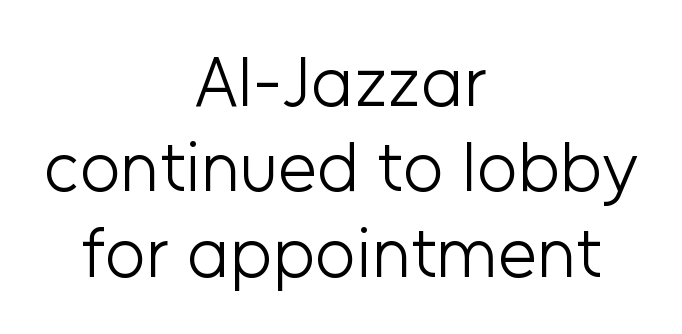
Q: Is the text bold? A: No.
Q: Is the text italic (slanted)? A: No, it is upright.
Q: Is the typeface a serif or a sans-serif typeface? A: Sans-serif.
Q: Is the text underlined? A: No.
Q: How is the paragraph aligned? A: Centered.
Q: Is the spacing between letters normal or unusually wide? A: Normal.
Q: Width (condensed, normal, or wide)? A: Normal.
Q: Stroke contrast? A: Low.
Q: x-height? A: Medium.
Q: Monospaced? A: No.
